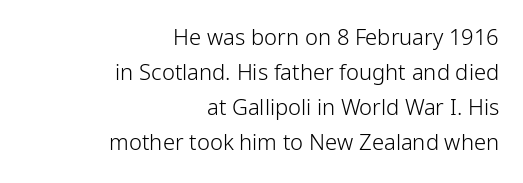
Q: Is the text bold? A: No.
Q: Is the text italic (slanted)? A: No, it is upright.
Q: Is the text underlined? A: No.
Q: How is the paragraph aligned? A: Right-aligned.
Q: Is the spacing between letters normal or unusually wide? A: Normal.
Q: Is the spacing between lines tight, normal or loose? A: Normal.
